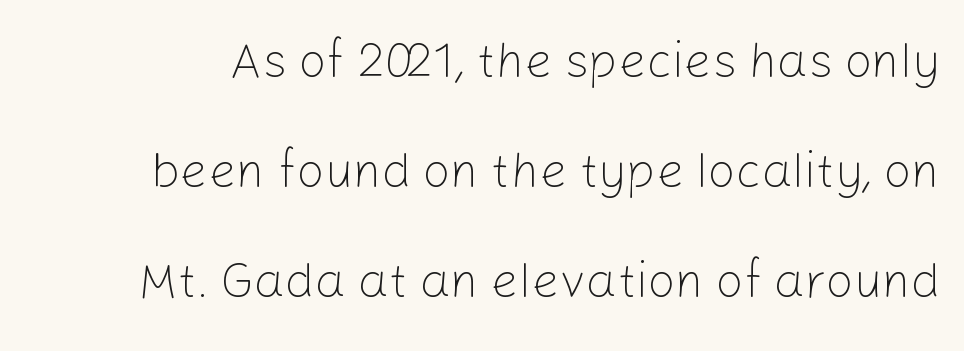
The image shows 49 px light sans-serif type, upright; set loose line spacing (2.25x), normal letter spacing, not underlined; low stroke contrast and a medium x-height.
